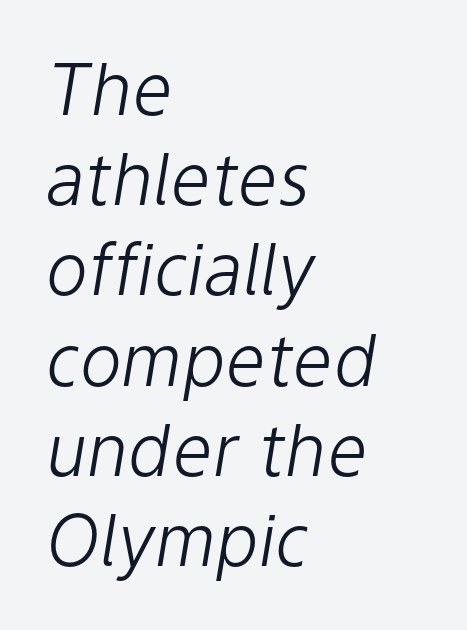
Q: Is the text bold? A: No.
Q: Is the text italic (slanted)? A: Yes, it leans right by about 9 degrees.
Q: Is the text underlined? A: No.
Q: How is the paragraph aligned? A: Left-aligned.
Q: Is the spacing between letters normal or unusually wide? A: Normal.
Q: Is the spacing between lines tight, normal or loose? A: Normal.
Q: Width (condensed, normal, or wide)? A: Normal.
Q: Stroke contrast? A: Low.
Q: x-height? A: Medium.
Q: Monospaced? A: No.
